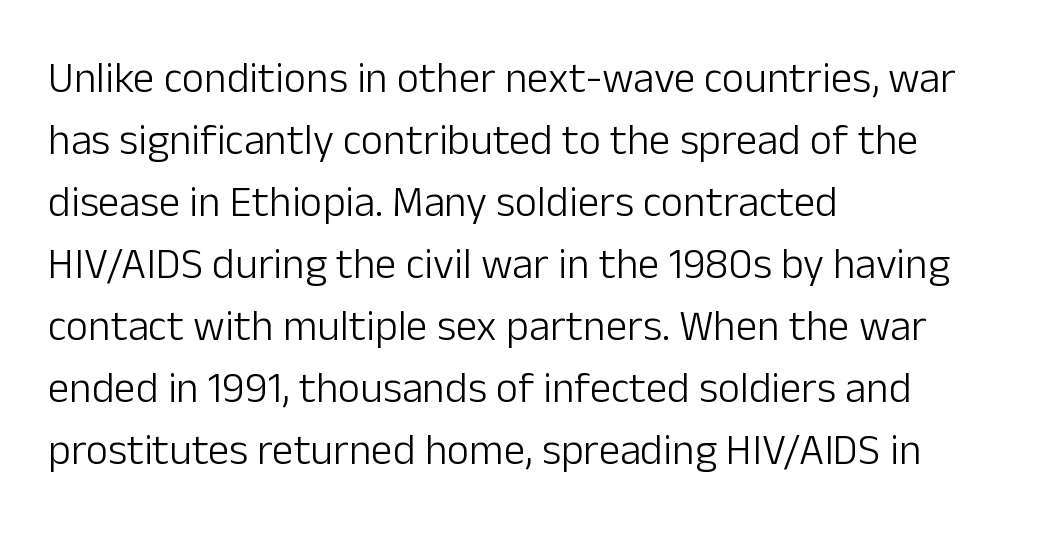
This sample uses plain, unmodified letter spacing. The typesetting does not lean heavy: it is not bold. The glyphs in this specimen are sans serif. The face used here is proportionally spaced, like ordinary book or web type. Descenders are the only things crossing below the line. Vertically, the passage feels balanced, rows spaced as you'd expect.
